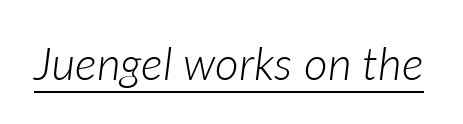
{"italic": "yes", "lean": "right", "slant_degrees": 7, "bold": "no", "weight": "light", "width": "normal", "stroke_contrast": "low", "x_height": "medium", "monospaced": "no", "underline": "yes", "letter_spacing": "normal", "letter_spacing_em": 0.0, "glyph_px": 46}
